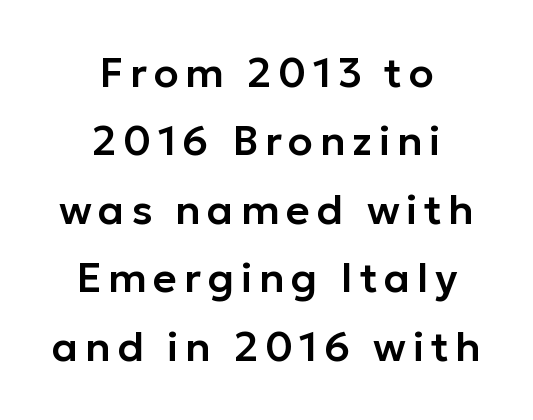
{"serif": "no", "italic": "no", "width": "normal", "stroke_contrast": "low", "x_height": "medium", "monospaced": "no", "underline": "no", "align": "center", "line_spacing": "normal", "line_spacing_ratio": 1.67, "glyph_px": 41}
